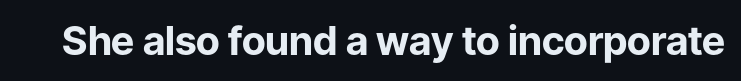
The type is set solid horizontally, with unmodified tracking. Descenders are the only things crossing below the line. Every letter is thick-stroked: bold, no question. Each letter keeps its own natural width here, so spacing adapts to shape.
